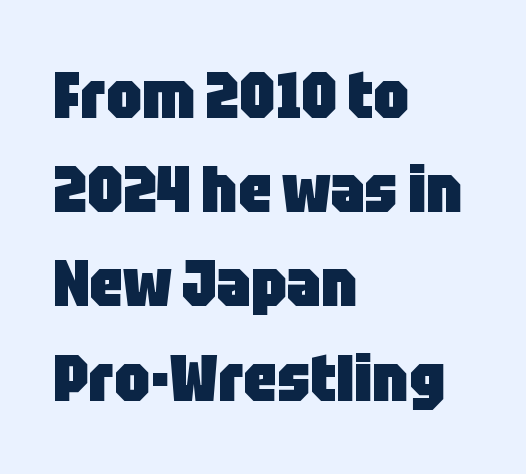
Q: Is the text bold? A: Yes.
Q: Is the text italic (slanted)? A: No, it is upright.
Q: Is the typeface a serif or a sans-serif typeface? A: Sans-serif.
Q: Is the text underlined? A: No.
Q: How is the paragraph aligned? A: Left-aligned.
Q: Is the spacing between letters normal or unusually wide? A: Normal.
Q: Is the spacing between lines tight, normal or loose? A: Normal.
Q: Width (condensed, normal, or wide)? A: Condensed.
Q: Stroke contrast? A: Low.
Q: x-height? A: Large.
Q: Monospaced? A: No.
